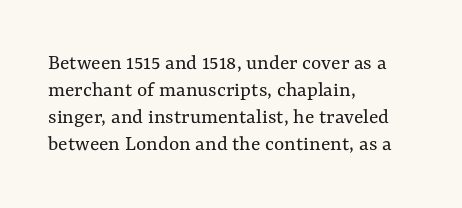
Q: Is the text bold? A: No.
Q: Is the text italic (slanted)? A: No, it is upright.
Q: Is the text underlined? A: No.
Q: How is the paragraph aligned? A: Left-aligned.
Q: Is the spacing between letters normal or unusually wide? A: Normal.
